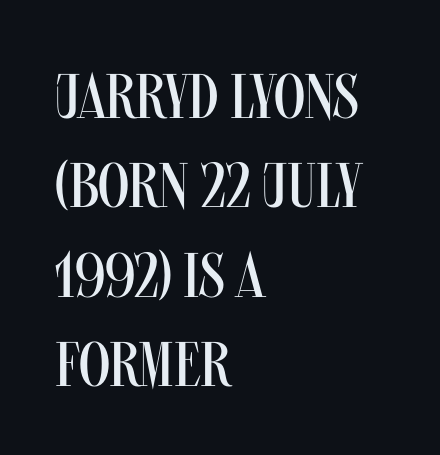
Q: Is the text bold? A: No.
Q: Is the text italic (slanted)? A: No, it is upright.
Q: Is the typeface a serif or a sans-serif typeface? A: Sans-serif.
Q: Is the text underlined? A: No.
Q: How is the paragraph aligned? A: Left-aligned.
Q: Is the spacing between letters normal or unusually wide? A: Normal.
Q: Is the spacing between lines tight, normal or loose? A: Normal.
Q: Width (condensed, normal, or wide)? A: Condensed.
Q: Stroke contrast? A: Medium.
Q: x-height? A: Large.
Q: Monospaced? A: No.
